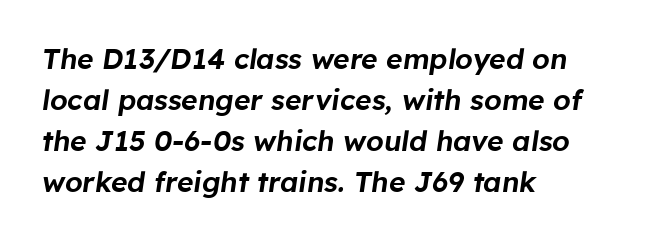
The rendering applies a slant to the glyphs. Clear beneath every line of the passage. Horizontal alignment here is leftward, the default for most running prose. Looks like regular typesetting: each glyph gets only the width it needs. Students, observe: this is what conventionally led text looks like.
